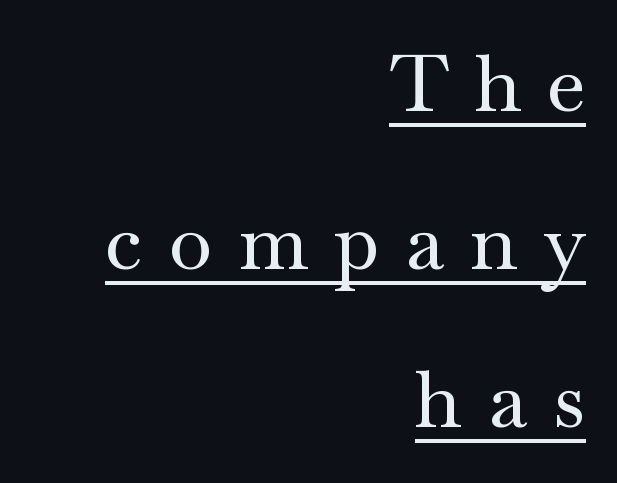
{"serif": "yes", "italic": "no", "width": "wide", "stroke_contrast": "medium", "x_height": "small", "monospaced": "no", "underline": "yes", "align": "right", "line_spacing": "loose", "line_spacing_ratio": 2.0, "letter_spacing": "wide", "letter_spacing_em": 0.33, "glyph_px": 79}
